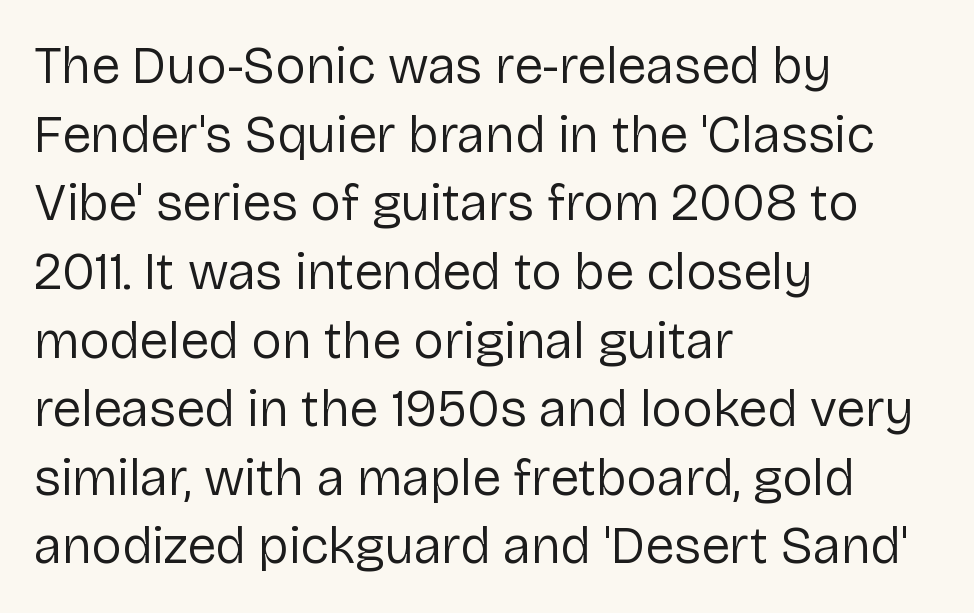
Q: Is the text bold? A: No.
Q: Is the text italic (slanted)? A: No, it is upright.
Q: Is the typeface a serif or a sans-serif typeface? A: Sans-serif.
Q: Is the text underlined? A: No.
Q: How is the paragraph aligned? A: Left-aligned.
Q: Is the spacing between letters normal or unusually wide? A: Normal.
Q: Is the spacing between lines tight, normal or loose? A: Normal.
Q: Width (condensed, normal, or wide)? A: Normal.
Q: Stroke contrast? A: Low.
Q: x-height? A: Medium.
Q: Monospaced? A: No.
